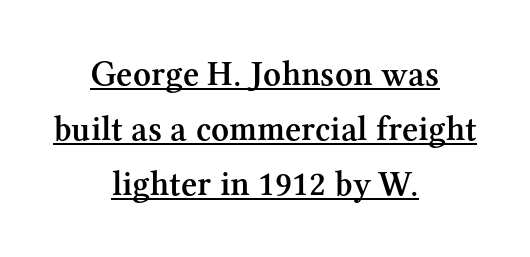
{"serif": "yes", "italic": "no", "bold": "semi", "weight": "semibold", "width": "normal", "stroke_contrast": "medium", "x_height": "medium", "monospaced": "no", "underline": "yes", "align": "center", "line_spacing": "normal", "line_spacing_ratio": 1.57, "letter_spacing": "normal", "letter_spacing_em": 0.0, "glyph_px": 35}
